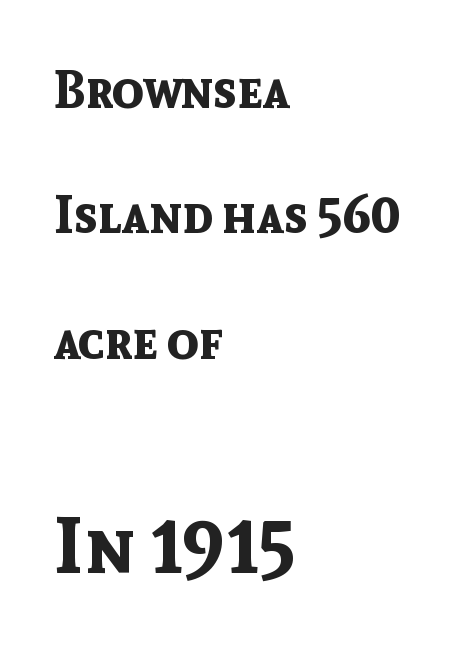
A student would call this left alignment; a typographer would say flush left, rag right. No extra tracking has been applied to these lines. Rendered with straight, roman letterforms. Visually, the bottom section dominates because its glyphs are scaled up.
